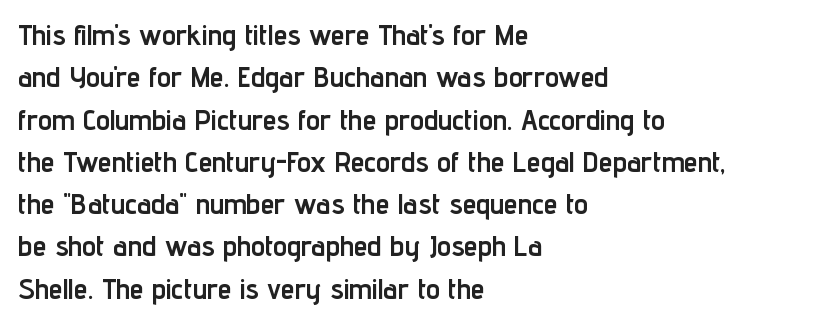
The gap between lines stays unmarked. Unlike italic type, these characters show no tilt at all. This sample uses plain, unmodified letter spacing. You can tell from the bare stems that sans-serif type was used.
